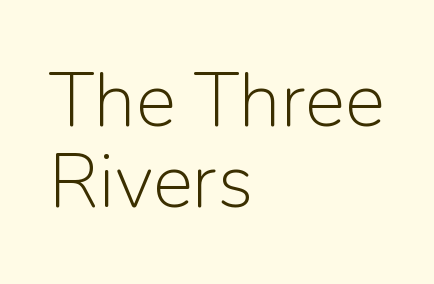
{"serif": "no", "italic": "no", "bold": "no", "weight": "light", "width": "normal", "stroke_contrast": "low", "x_height": "medium", "monospaced": "no", "underline": "no", "align": "left", "line_spacing": "tight", "line_spacing_ratio": 1.07, "letter_spacing": "normal", "letter_spacing_em": 0.0, "glyph_px": 76}
